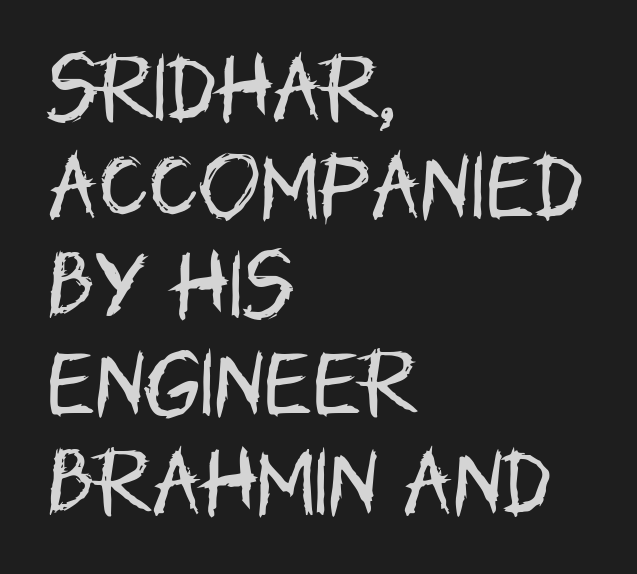
{"serif": "no", "italic": "no", "bold": "no", "weight": "regular", "width": "condensed", "stroke_contrast": "low", "x_height": "large", "monospaced": "no", "underline": "no", "align": "left", "line_spacing": "normal", "line_spacing_ratio": 1.33, "letter_spacing": "normal", "letter_spacing_em": 0.0, "glyph_px": 74}
